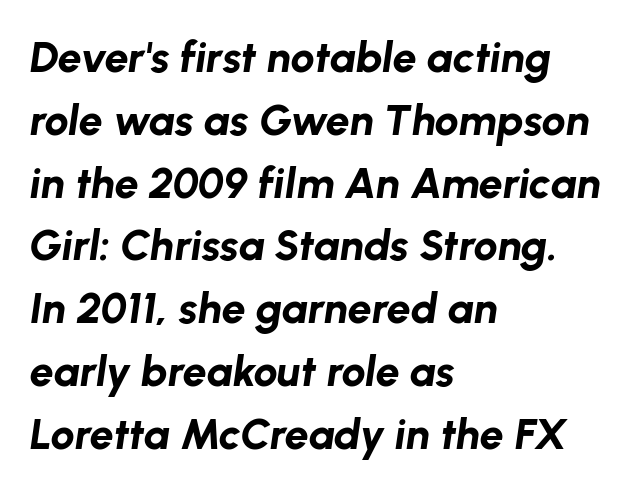
Q: Is the text bold? A: Yes.
Q: Is the text italic (slanted)? A: Yes, it leans right by about 8 degrees.
Q: Is the text underlined? A: No.
Q: How is the paragraph aligned? A: Left-aligned.
Q: Is the spacing between letters normal or unusually wide? A: Normal.
Q: Is the spacing between lines tight, normal or loose? A: Normal.
Q: Width (condensed, normal, or wide)? A: Normal.
Q: Stroke contrast? A: Low.
Q: x-height? A: Medium.
Q: Monospaced? A: No.
